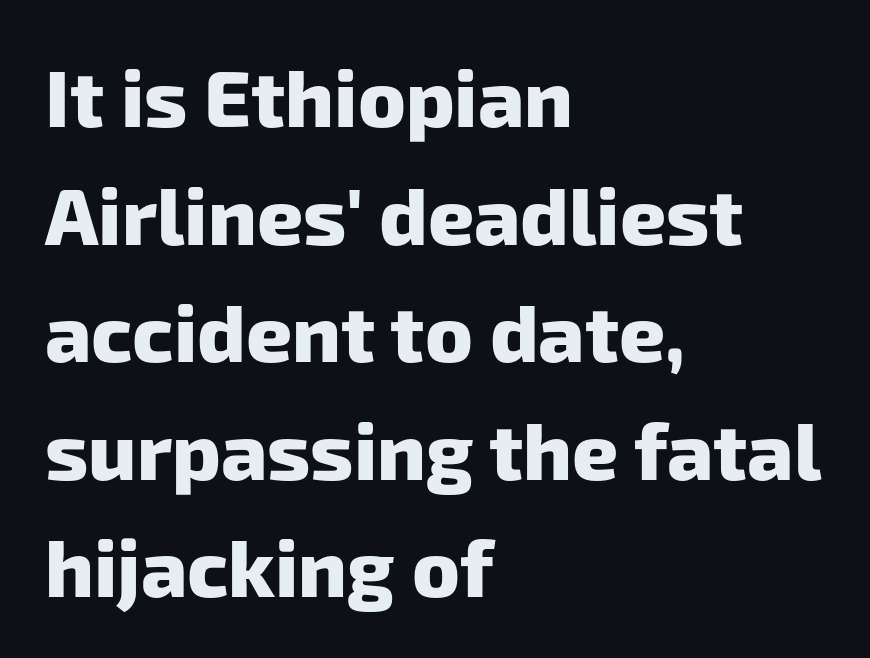
{"serif": "no", "bold": "yes", "weight": "heavy", "width": "normal", "stroke_contrast": "low", "x_height": "medium", "monospaced": "no", "underline": "no", "align": "left", "line_spacing": "normal", "line_spacing_ratio": 1.47, "letter_spacing": "normal", "letter_spacing_em": 0.0, "glyph_px": 80}
